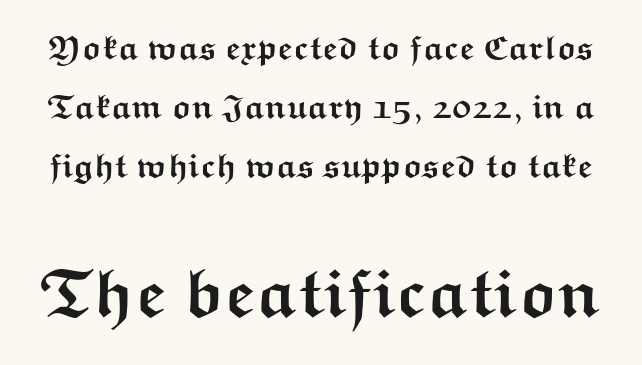
The image shows 68 px semibold, wide sans-serif type, upright; set line spacing 1.74x, normal letter spacing, not underlined; the second (bottom) block is 2.0x larger; medium stroke contrast and a medium x-height.
